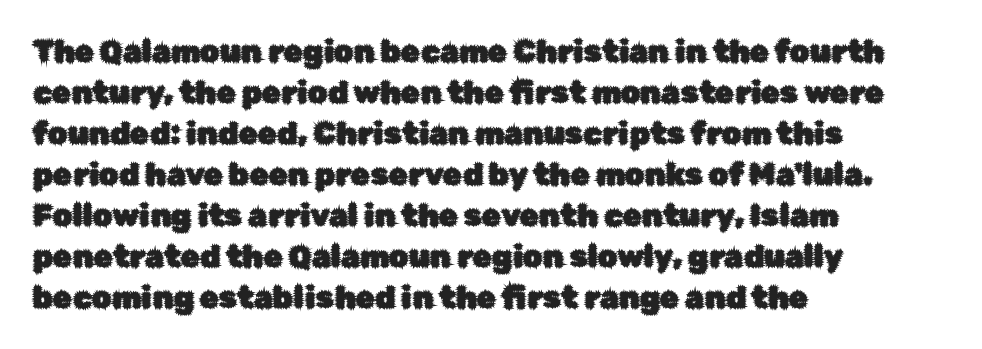
The image shows 31 px sans-serif type, upright; set left-aligned, normal line spacing (1.32x), normal letter spacing, not underlined; low stroke contrast and a medium x-height.
